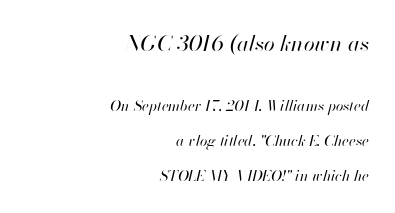
Q: Is the text bold? A: No.
Q: Is the text italic (slanted)? A: Yes, it leans right by about 13 degrees.
Q: Is the text underlined? A: No.
Q: How is the paragraph aligned? A: Right-aligned.
Q: Is the spacing between letters normal or unusually wide? A: Normal.
Q: Is the spacing between lines tight, normal or loose? A: Loose.
Q: Which block of text is set in a larger size, the first (top) or the second (bottom)? A: The first (top) one.
